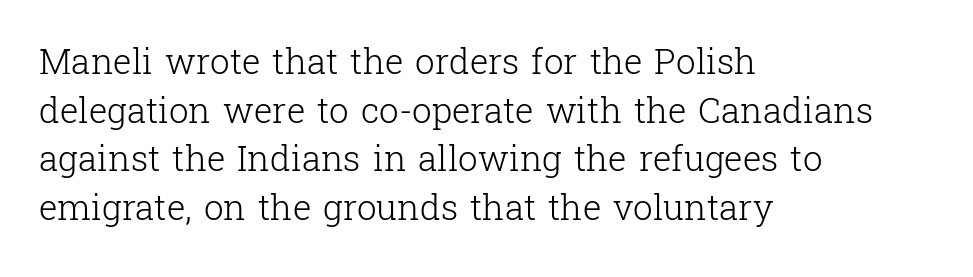
{"serif": "yes", "italic": "no", "bold": "no", "weight": "light", "width": "normal", "stroke_contrast": "low", "x_height": "medium", "monospaced": "no", "underline": "no", "align": "left", "line_spacing": "normal", "line_spacing_ratio": 1.39, "letter_spacing": "normal", "letter_spacing_em": 0.0, "glyph_px": 35}
